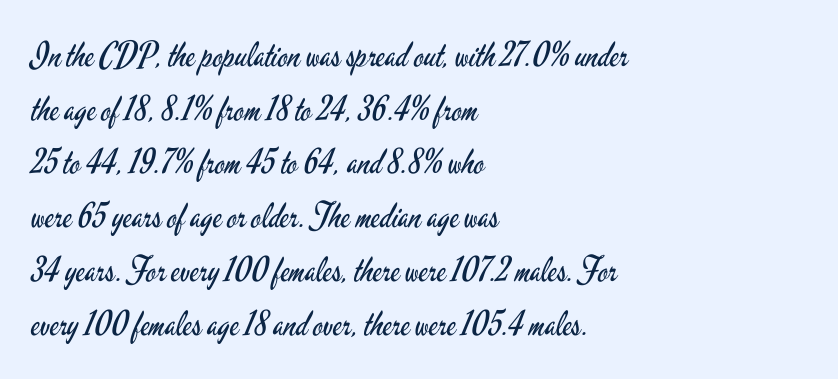
Q: Is the text bold? A: No.
Q: Is the text italic (slanted)? A: Yes.
Q: Is the typeface a serif or a sans-serif typeface? A: Sans-serif.
Q: Is the text underlined? A: No.
Q: How is the paragraph aligned? A: Left-aligned.
Q: Is the spacing between letters normal or unusually wide? A: Normal.
Q: Is the spacing between lines tight, normal or loose? A: Normal.
Q: Width (condensed, normal, or wide)? A: Condensed.
Q: Stroke contrast? A: Low.
Q: x-height? A: Small.
Q: Monospaced? A: No.
